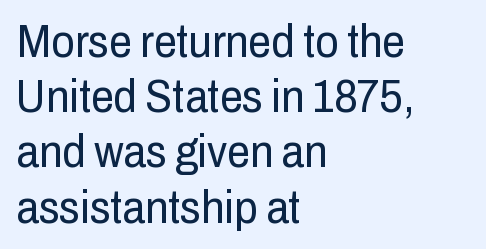
Note the varied advance widths — an 'i' is clearly narrower than an 'm'. The line texture is even and compact thanks to regular tracking. Counters stay open thanks to moderate or lighter strokes. Descenders are the only things crossing below the line. Unlike italic type, these characters show no tilt at all.
